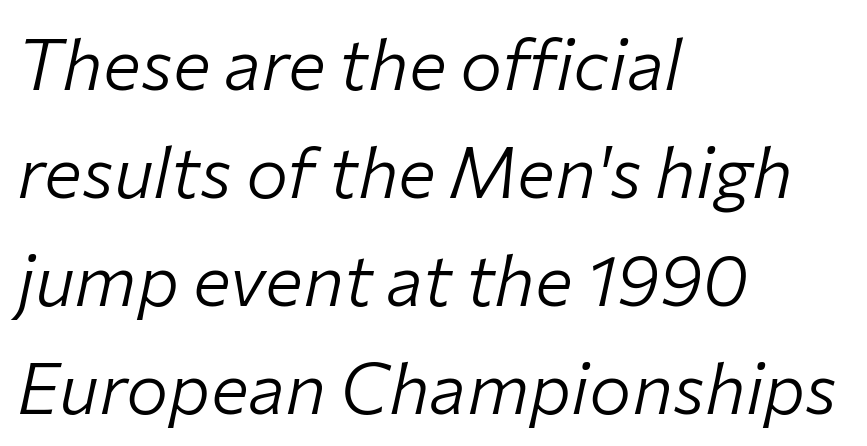
{"italic": "yes", "lean": "right", "slant_degrees": 12, "bold": "no", "weight": "light", "width": "normal", "stroke_contrast": "low", "x_height": "medium", "monospaced": "no", "underline": "no", "align": "left", "line_spacing": "normal", "line_spacing_ratio": 1.52, "letter_spacing": "normal", "letter_spacing_em": 0.0, "glyph_px": 71}
